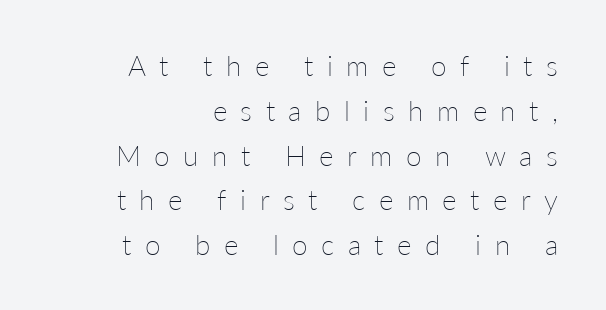
The image shows 28 px thin type, upright; set right-aligned, normal line spacing (1.6x), unusually wide letter spacing (+0.48 em), not underlined; low stroke contrast and a medium x-height.
